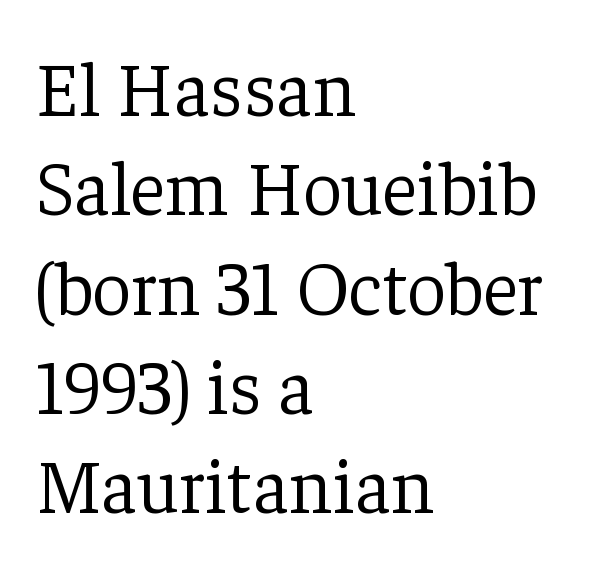
The image shows 77 px light serif type, upright; set left-aligned, normal line spacing (1.29x), normal letter spacing, not underlined; low stroke contrast and a medium x-height.
